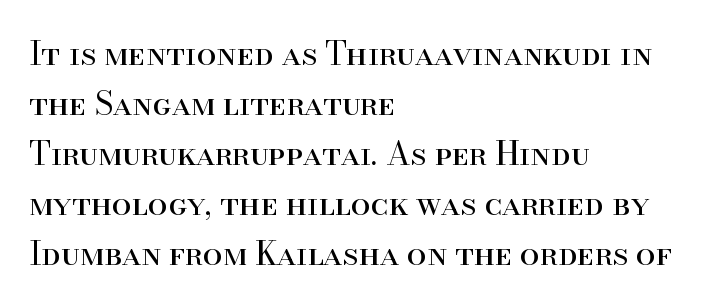
Q: Is the text bold? A: No.
Q: Is the text italic (slanted)? A: No, it is upright.
Q: Is the typeface a serif or a sans-serif typeface? A: Serif.
Q: Is the text underlined? A: No.
Q: How is the paragraph aligned? A: Left-aligned.
Q: Is the spacing between letters normal or unusually wide? A: Normal.
Q: Is the spacing between lines tight, normal or loose? A: Normal.
Q: Width (condensed, normal, or wide)? A: Normal.
Q: Stroke contrast? A: High.
Q: x-height? A: Small.
Q: Monospaced? A: No.
